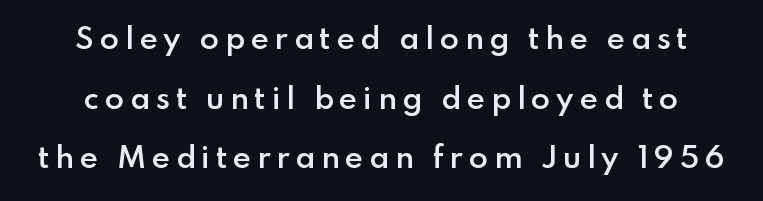
{"serif": "no", "italic": "no", "bold": "semi", "weight": "semibold", "width": "normal", "stroke_contrast": "low", "x_height": "small", "monospaced": "no", "underline": "no", "line_spacing": "loose", "line_spacing_ratio": 2.13, "letter_spacing": "wide", "letter_spacing_em": 0.2, "glyph_px": 28}
